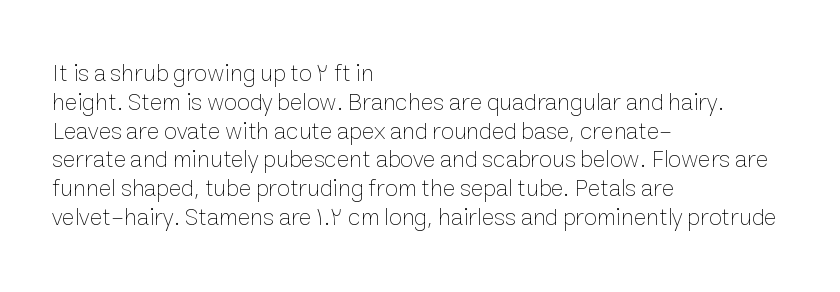
Q: Is the text bold? A: No.
Q: Is the text italic (slanted)? A: No, it is upright.
Q: Is the text underlined? A: No.
Q: How is the paragraph aligned? A: Left-aligned.
Q: Is the spacing between letters normal or unusually wide? A: Normal.
